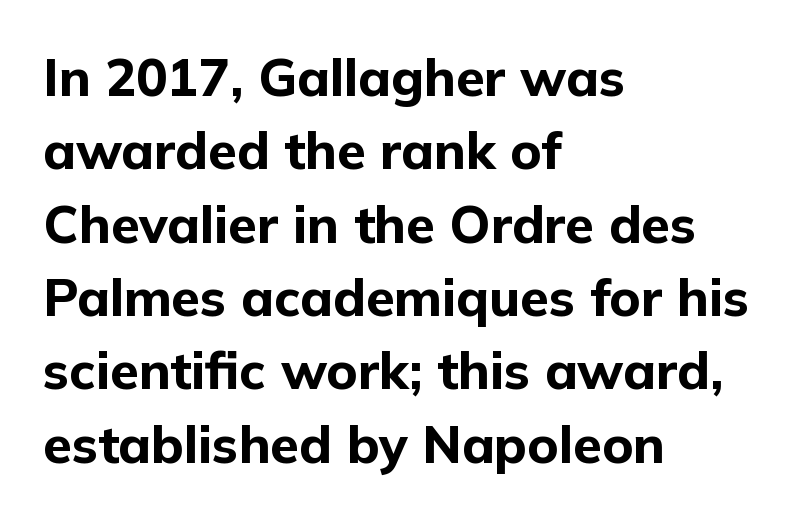
No extra tracking has been applied to these lines. Each letter keeps its own natural width here, so spacing adapts to shape. A sans-serif font was chosen for this passage. Leftover space on each line is placed entirely after the last word. Bare-footed words on every line.
